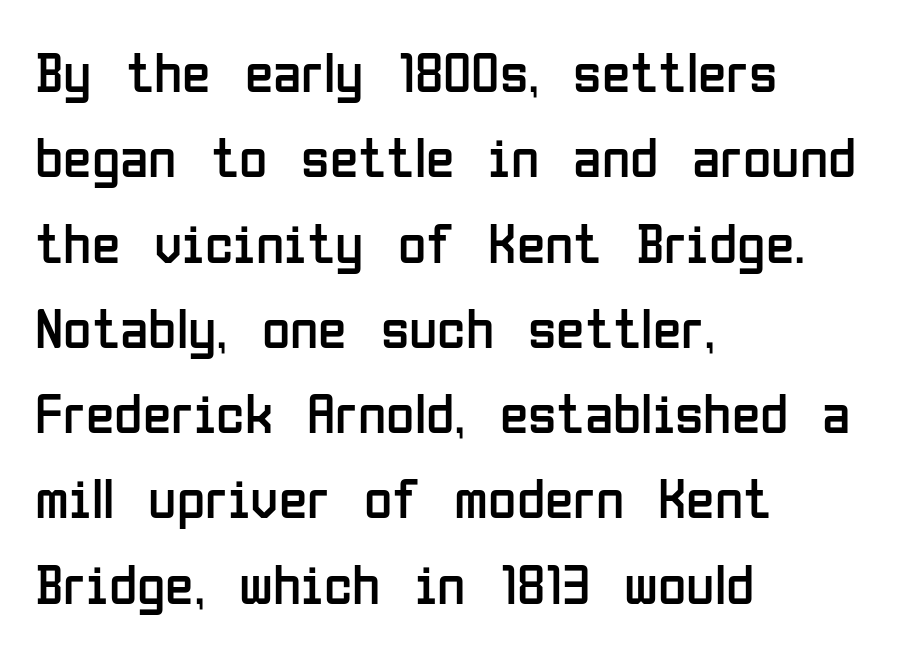
{"serif": "no", "italic": "no", "bold": "no", "weight": "regular", "width": "condensed", "stroke_contrast": "low", "x_height": "medium", "monospaced": "no", "underline": "no", "align": "left", "line_spacing": "normal", "line_spacing_ratio": 1.47, "letter_spacing": "normal", "letter_spacing_em": 0.0, "glyph_px": 58}
